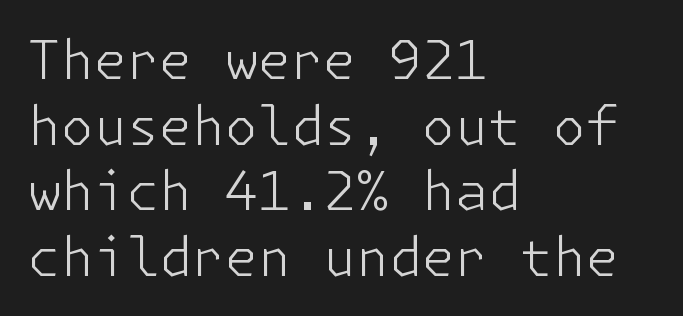
Q: Is the text bold? A: No.
Q: Is the text italic (slanted)? A: No, it is upright.
Q: Is the typeface a serif or a sans-serif typeface? A: Sans-serif.
Q: Is the text underlined? A: No.
Q: How is the paragraph aligned? A: Left-aligned.
Q: Is the spacing between letters normal or unusually wide? A: Normal.
Q: Width (condensed, normal, or wide)? A: Normal.
Q: Stroke contrast? A: Low.
Q: x-height? A: Medium.
